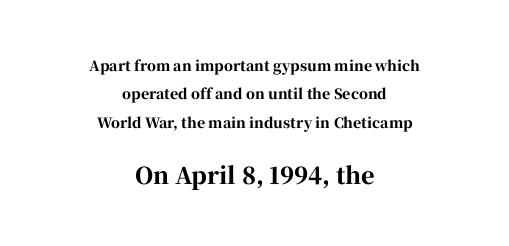
Q: Is the text bold? A: Yes.
Q: Is the text italic (slanted)? A: No, it is upright.
Q: Is the text underlined? A: No.
Q: How is the paragraph aligned? A: Centered.
Q: Is the spacing between letters normal or unusually wide? A: Normal.
Q: Is the spacing between lines tight, normal or loose? A: Loose.
Q: Which block of text is set in a larger size, the first (top) or the second (bottom)? A: The second (bottom) one.
